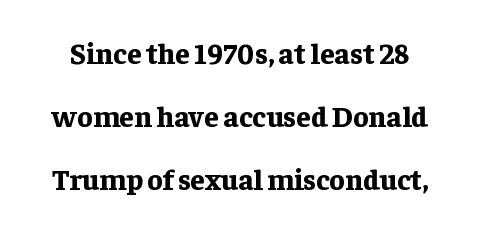
{"serif": "yes", "italic": "no", "bold": "yes", "weight": "bold", "width": "normal", "stroke_contrast": "low", "x_height": "medium", "monospaced": "no", "underline": "no", "line_spacing": "loose", "line_spacing_ratio": 2.17, "letter_spacing": "normal", "letter_spacing_em": 0.0, "glyph_px": 29}
